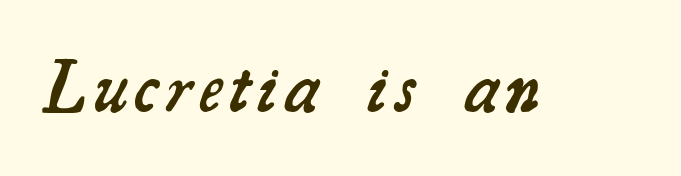
Q: Is the text bold? A: Semi-bold.
Q: Is the typeface a serif or a sans-serif typeface? A: Serif.
Q: Is the text underlined? A: No.
Q: Width (condensed, normal, or wide)? A: Normal.
Q: Stroke contrast? A: Medium.
Q: x-height? A: Small.
Q: Monospaced? A: No.
